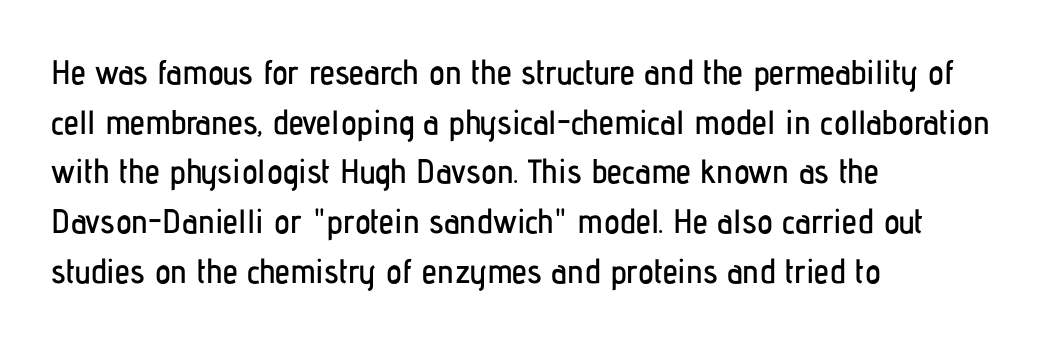
Tracking here is standard; glyphs follow each other at the usual distance. Anything drawn beneath the words? Only blank space. This sample uses a sans-serif face. The text block is weighted toward the left margin, trailing off unevenly rightward. Line spacing here is normal.
